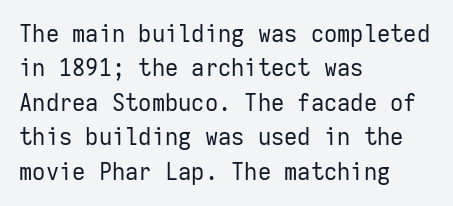
Observe the ordinary spacing: letters are neighbours, not strangers. Only glyphs here, with clear space below each row. Honestly, the row spacing looks completely unremarkable. No letter is thick-stroked: the sample isn't bold.
